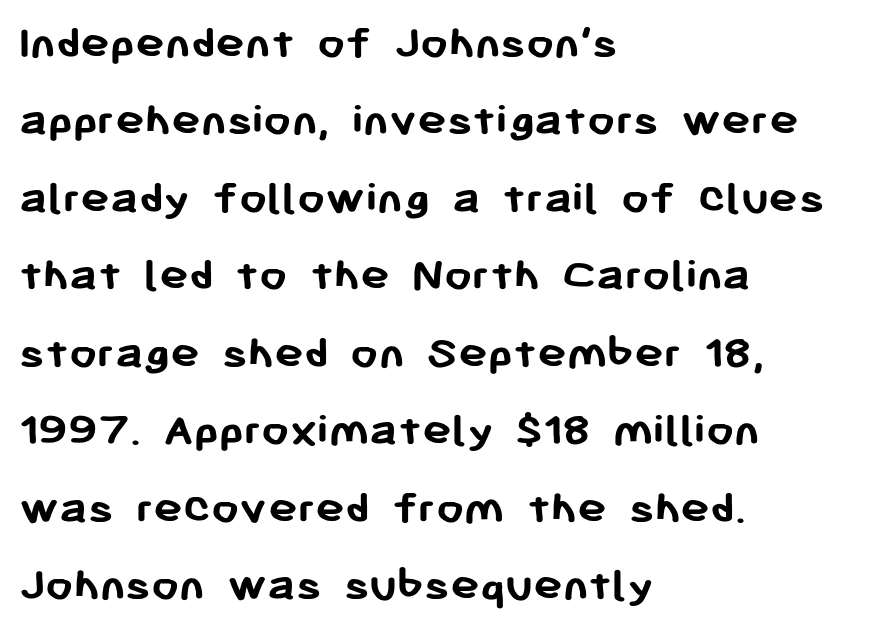
{"serif": "no", "italic": "no", "bold": "yes", "weight": "semibold", "width": "normal", "stroke_contrast": "low", "x_height": "medium", "monospaced": "no", "underline": "no", "align": "left", "line_spacing": "normal", "line_spacing_ratio": 1.58, "letter_spacing": "normal", "letter_spacing_em": 0.0, "glyph_px": 49}
